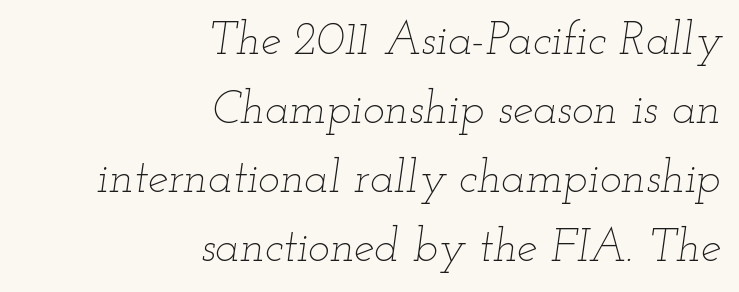
Q: Is the text bold? A: No.
Q: Is the text italic (slanted)? A: Yes, it leans right by about 12 degrees.
Q: Is the text underlined? A: No.
Q: How is the paragraph aligned? A: Right-aligned.
Q: Is the spacing between letters normal or unusually wide? A: Normal.
Q: Is the spacing between lines tight, normal or loose? A: Normal.
Q: Width (condensed, normal, or wide)? A: Wide.
Q: Stroke contrast? A: Low.
Q: x-height? A: Small.
Q: Monospaced? A: No.
